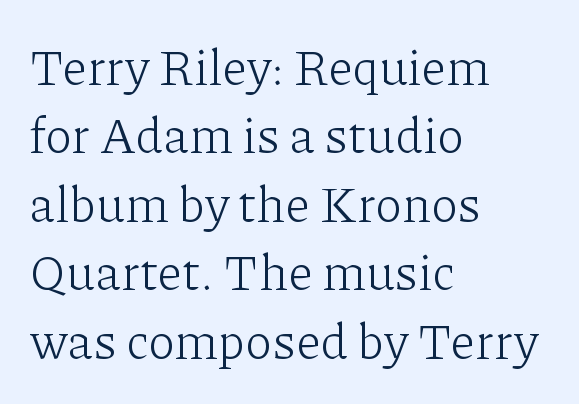
The image shows 50 px light serif type, upright; set left-aligned, normal line spacing (1.37x), normal letter spacing, not underlined; low stroke contrast and a medium x-height.
